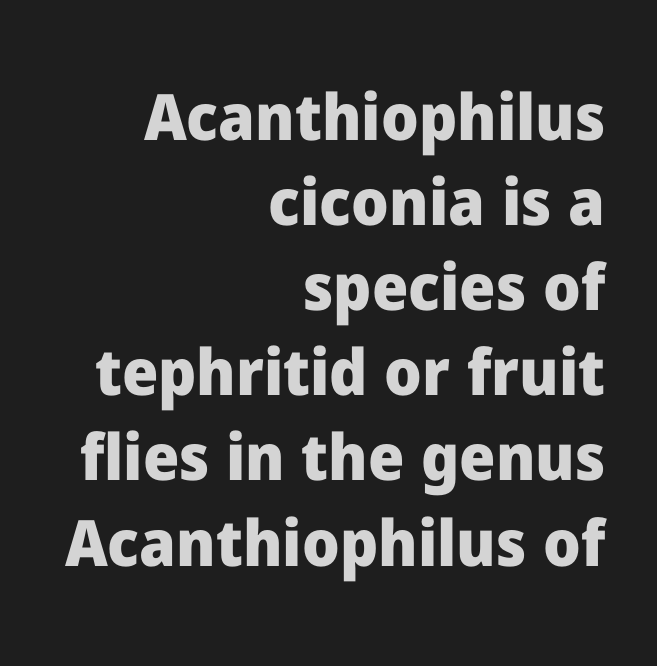
The image shows 64 px heavy sans-serif type, upright; set right-aligned, normal line spacing (1.33x), normal letter spacing, not underlined; low stroke contrast and a medium x-height.
